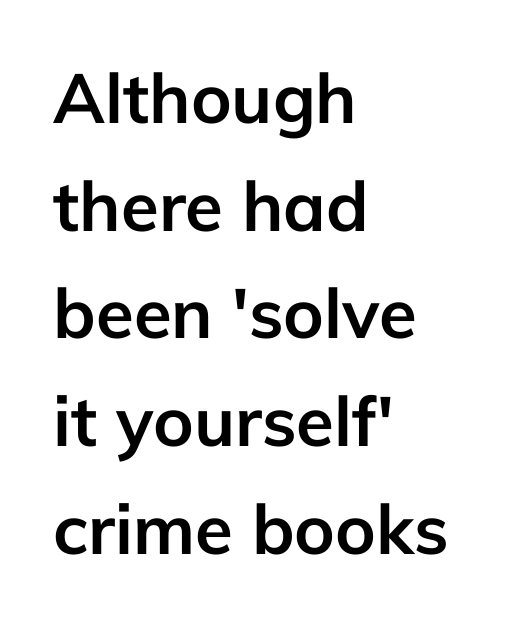
{"serif": "no", "italic": "no", "bold": "yes", "weight": "semibold", "width": "normal", "stroke_contrast": "low", "x_height": "medium", "monospaced": "no", "underline": "no", "align": "left", "line_spacing": "normal", "line_spacing_ratio": 1.56, "letter_spacing": "normal", "letter_spacing_em": 0.0, "glyph_px": 69}
